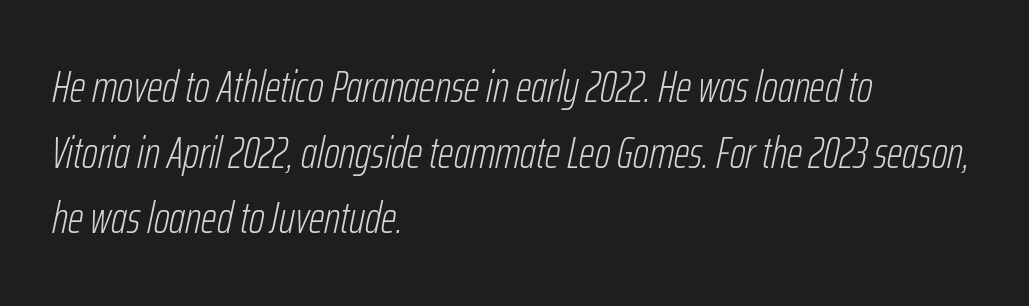
The image shows 44 px light, condensed type, italic (leaning right); set left-aligned, normal line spacing (1.49x), normal letter spacing, not underlined; low stroke contrast and a medium x-height.
